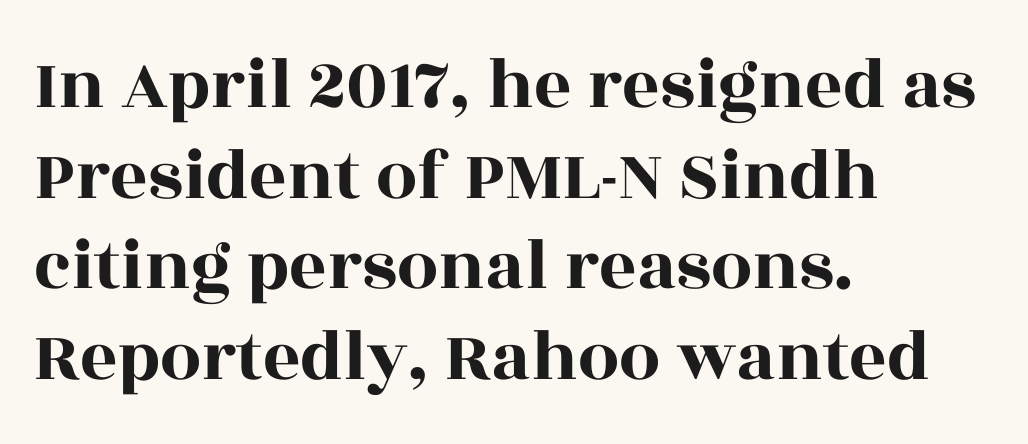
Caption: multi-line text, flush left, ragged right. The text was rendered using a seriffed face with decorative stroke endings. Spacing between characters is what you'd get straight out of the box. Is this a fixed-width face? No — the glyphs have proportional, varying widths.
